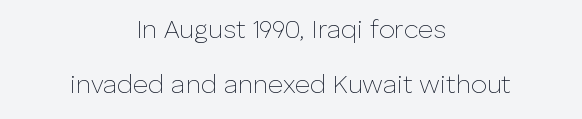
The image shows 26 px text type, upright; set centered, loose line spacing (2.13x), normal letter spacing, not underlined.
